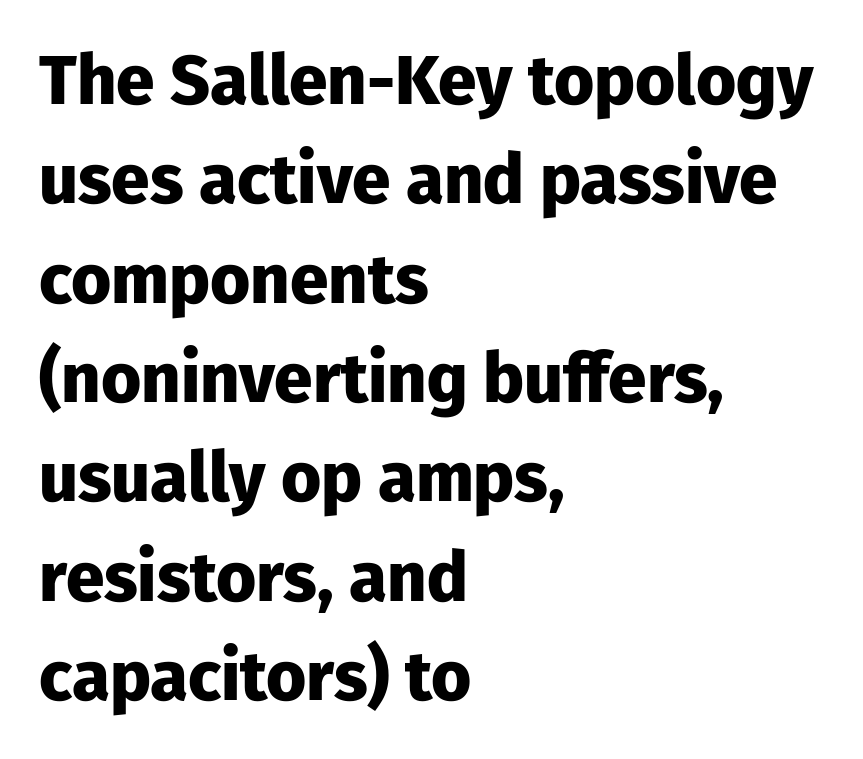
{"serif": "no", "italic": "no", "bold": "yes", "weight": "heavy", "width": "normal", "stroke_contrast": "low", "x_height": "medium", "monospaced": "no", "underline": "no", "align": "left", "line_spacing": "normal", "line_spacing_ratio": 1.44, "letter_spacing": "normal", "letter_spacing_em": 0.0, "glyph_px": 69}
